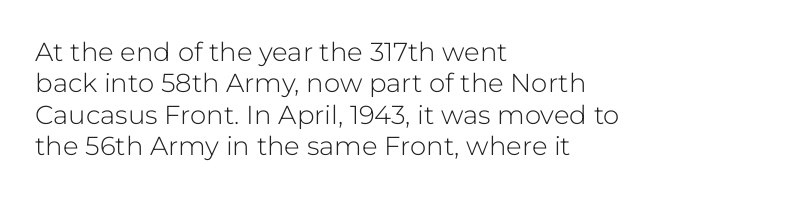
Q: Is the text bold? A: No.
Q: Is the text italic (slanted)? A: No, it is upright.
Q: Is the text underlined? A: No.
Q: How is the paragraph aligned? A: Left-aligned.
Q: Is the spacing between letters normal or unusually wide? A: Normal.
